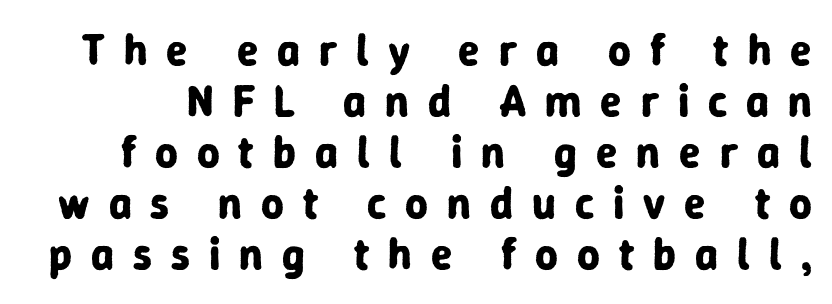
The image shows 44 px bold sans-serif type, upright; set line spacing 1.16x, unusually wide letter spacing (+0.43 em), not underlined; low stroke contrast and a medium x-height.
